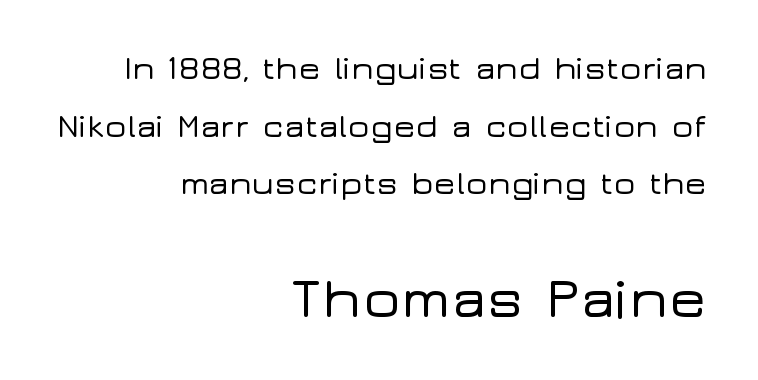
{"serif": "no", "italic": "no", "width": "wide", "stroke_contrast": "low", "x_height": "medium", "monospaced": "no", "underline": "no", "align": "right", "line_spacing_ratio": 1.75, "letter_spacing": "normal", "letter_spacing_em": 0.0, "larger_block": "second", "size_ratio": 1.73, "glyph_px": 57}
